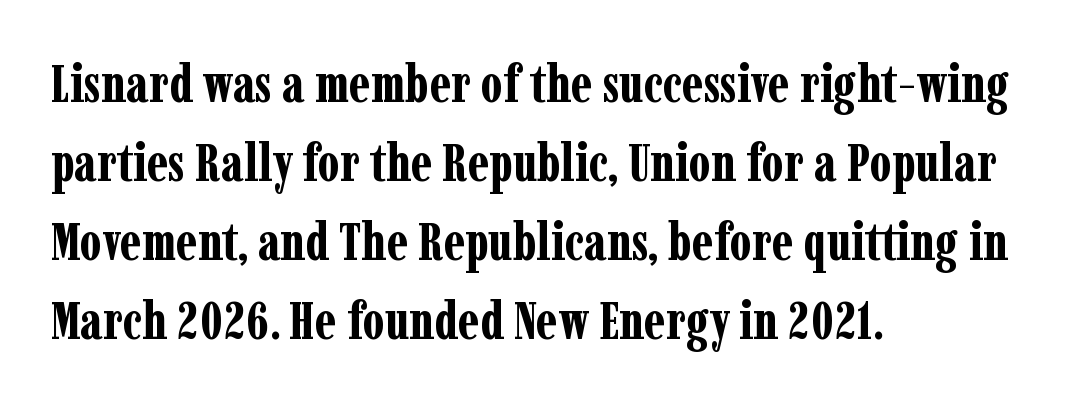
The image shows 53 px bold, condensed serif type, upright; set left-aligned, normal line spacing (1.49x), normal letter spacing, not underlined; low stroke contrast and a medium x-height.
